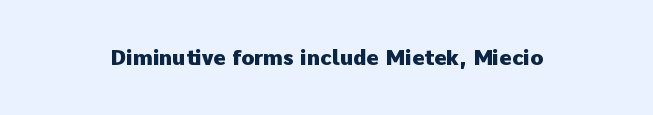
Q: Is the text bold? A: Yes.
Q: Is the text italic (slanted)? A: No, it is upright.
Q: Is the text underlined? A: No.
Q: Is the spacing between letters normal or unusually wide? A: Normal.
